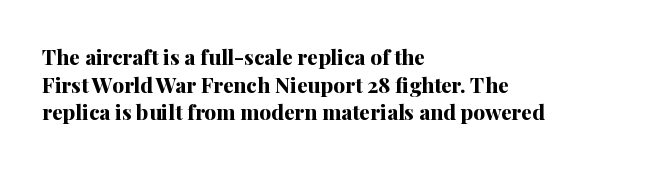
Q: Is the text bold? A: Yes.
Q: Is the text italic (slanted)? A: No, it is upright.
Q: Is the text underlined? A: No.
Q: How is the paragraph aligned? A: Left-aligned.
Q: Is the spacing between letters normal or unusually wide? A: Normal.
Q: Is the spacing between lines tight, normal or loose? A: Normal.
